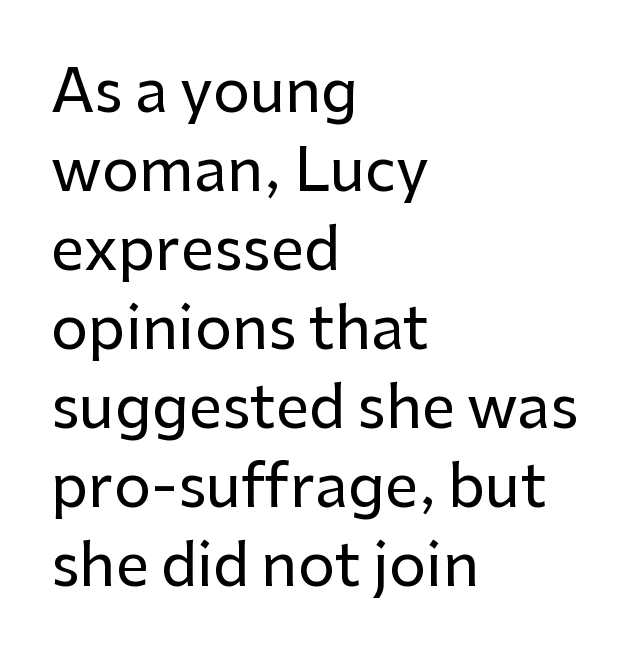
Q: Is the text italic (slanted)? A: No, it is upright.
Q: Is the typeface a serif or a sans-serif typeface? A: Sans-serif.
Q: Is the text underlined? A: No.
Q: How is the paragraph aligned? A: Left-aligned.
Q: Is the spacing between letters normal or unusually wide? A: Normal.
Q: Is the spacing between lines tight, normal or loose? A: Normal.
Q: Width (condensed, normal, or wide)? A: Normal.
Q: Stroke contrast? A: Low.
Q: x-height? A: Medium.
Q: Monospaced? A: No.
